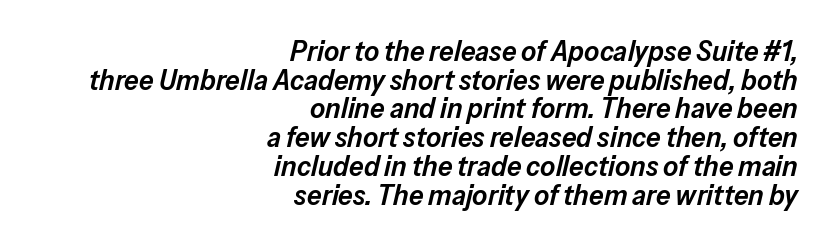
The image shows 29 px semibold type, italic (leaning right); set right-aligned, tight line spacing (0.99x), normal letter spacing, not underlined; low stroke contrast and a medium x-height.
